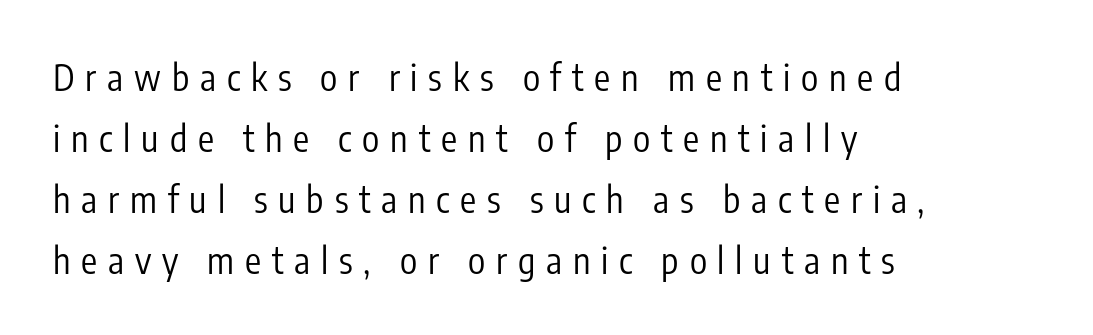
The image shows 36 px regular-weight, condensed sans-serif type, upright; set left-aligned, normal line spacing (1.69x), unusually wide letter spacing (+0.3 em), not underlined; low stroke contrast and a medium x-height.
